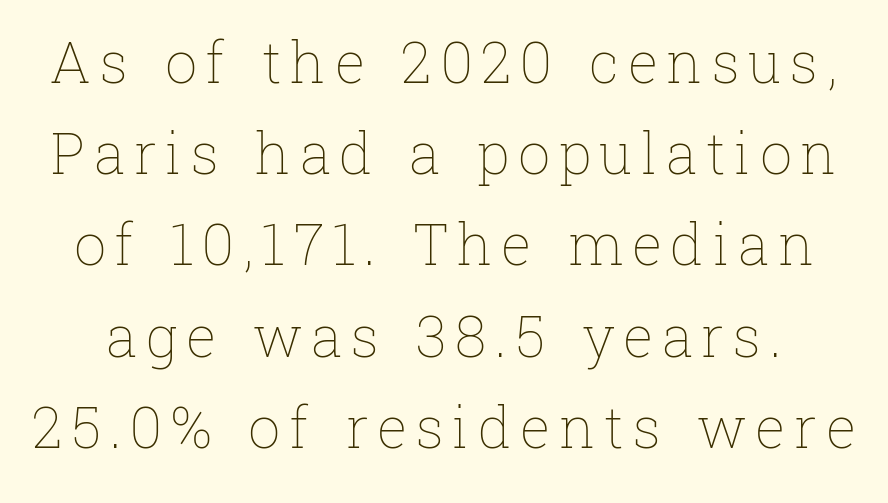
Q: Is the text bold? A: No.
Q: Is the text italic (slanted)? A: No, it is upright.
Q: Is the text underlined? A: No.
Q: Is the spacing between lines tight, normal or loose? A: Normal.
Q: Width (condensed, normal, or wide)? A: Normal.
Q: Stroke contrast? A: Low.
Q: x-height? A: Medium.
Q: Monospaced? A: No.
